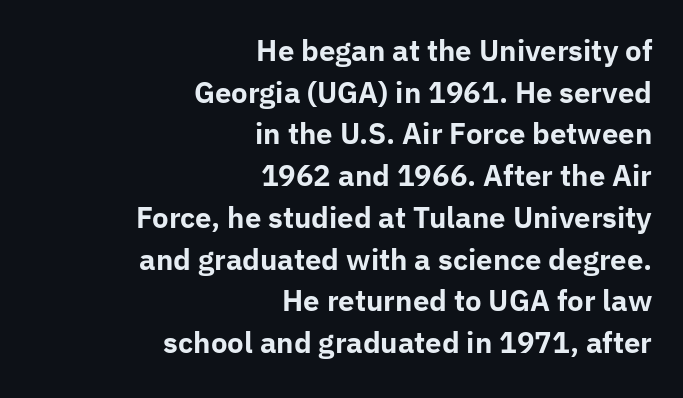
The image shows 28 px bold sans-serif type, upright; set right-aligned, normal line spacing (1.49x), normal letter spacing, not underlined; low stroke contrast and a medium x-height.
